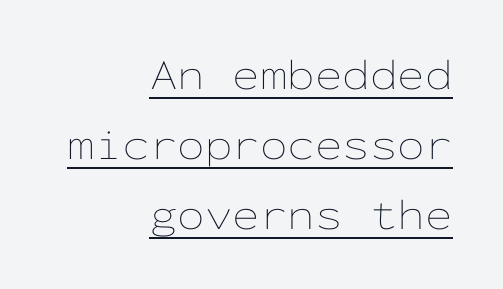
Q: Is the text bold? A: No.
Q: Is the text italic (slanted)? A: No, it is upright.
Q: Is the text underlined? A: Yes.
Q: How is the paragraph aligned? A: Right-aligned.
Q: Is the spacing between letters normal or unusually wide? A: Normal.
Q: Is the spacing between lines tight, normal or loose? A: Normal.
Q: Width (condensed, normal, or wide)? A: Wide.
Q: Stroke contrast? A: Low.
Q: x-height? A: Medium.
Q: Monospaced? A: Yes.
